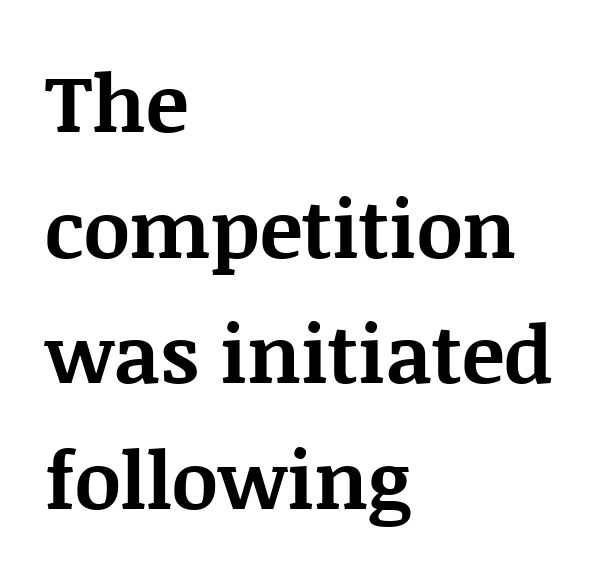
Short note: letters normally spaced. The letters carry serifs — small finishing strokes at the ends of their stems. You could not count columns in this text — the font is proportionally spaced. Quick note: not italic, upright.
